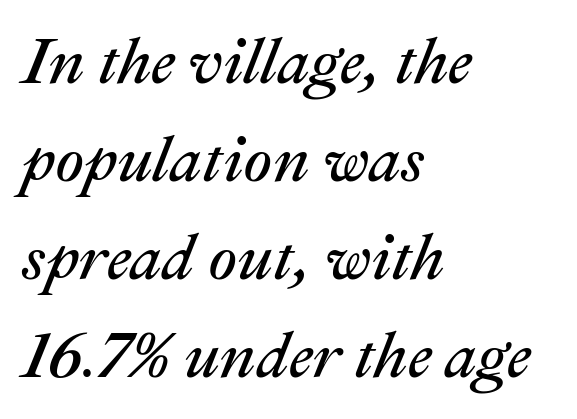
The typesetting does not lean heavy: it is not bold. Nobody drew a line under any word here. Here the designer chose a conventional face with non-uniform glyph widths. A typesetter would call this leading conventional body-copy spacing. Tall strokes in this sample are angled rather than plumb. Nothing unusual about the tracking: characters are spaced as the font intends.
